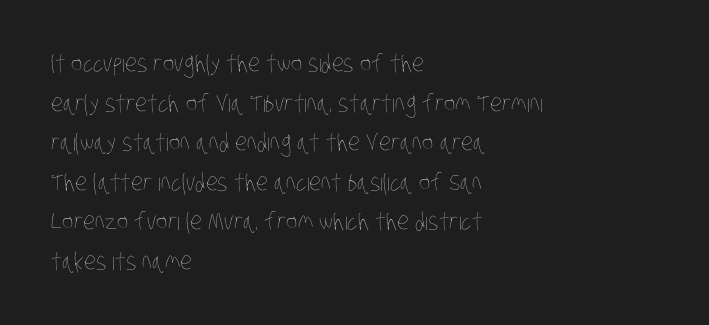
Q: Is the text bold? A: No.
Q: Is the text underlined? A: No.
Q: How is the paragraph aligned? A: Left-aligned.
Q: Is the spacing between letters normal or unusually wide? A: Normal.
Q: Is the spacing between lines tight, normal or loose? A: Normal.
